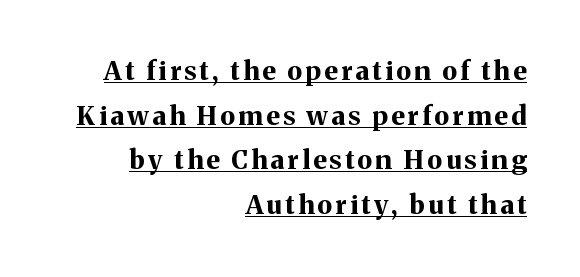
{"italic": "no", "bold": "yes", "underline": "yes", "align": "right", "line_spacing_ratio": 1.72, "glyph_px": 26}
